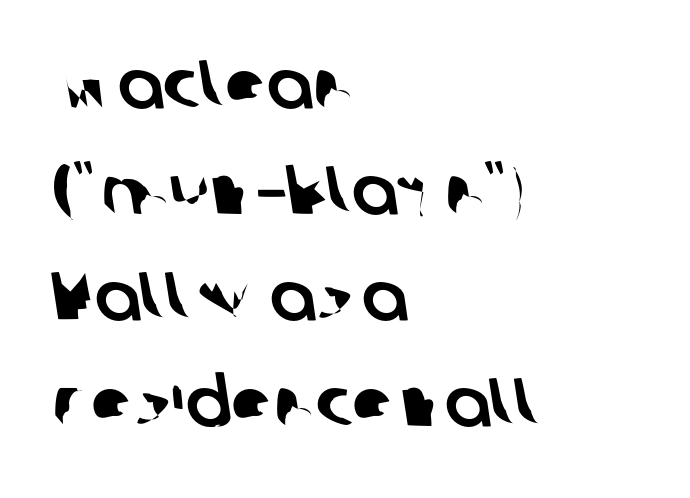
The face used here is rendered with its standard letterfit. Every row of glyphs begins at an identical x-position on the left. The passage shown stacks its lines at a standard gap. The passage shown is not underscored anywhere. The type family on display is of the sans-serif kind.
